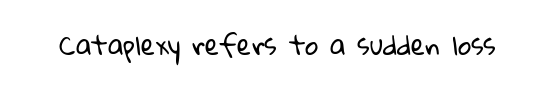
The image shows 26 px text type; set normal letter spacing, not underlined.
